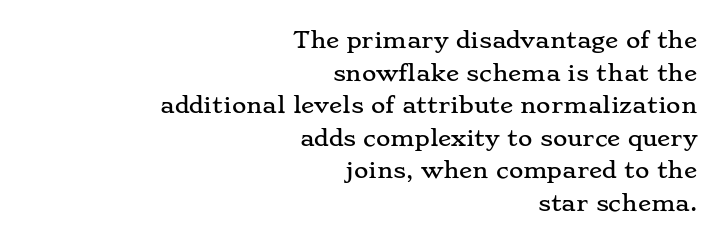
The image shows 22 px text type, upright; set right-aligned, normal line spacing (1.48x), normal letter spacing, not underlined.
